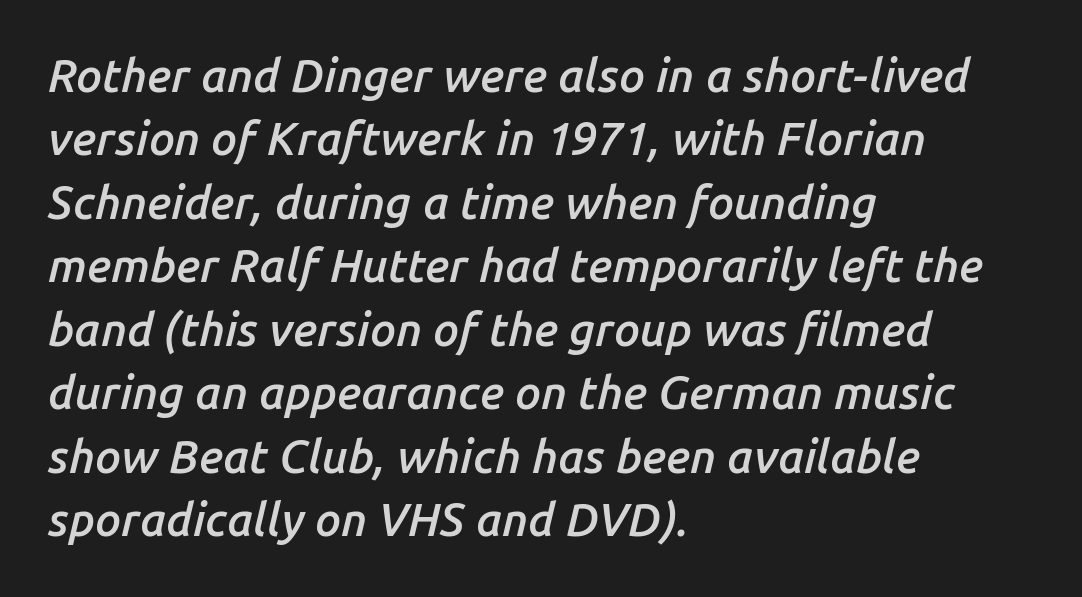
The image shows 46 px semibold type, italic (leaning right); set left-aligned, normal line spacing (1.38x), normal letter spacing, not underlined; low stroke contrast and a medium x-height.
